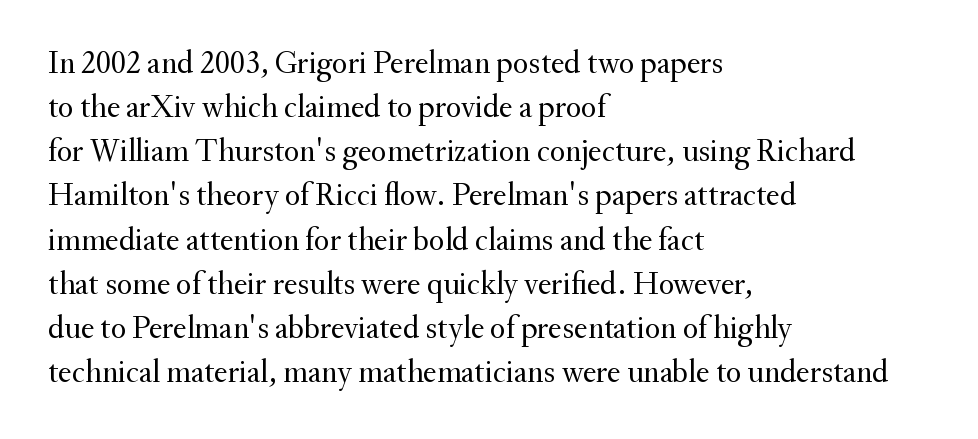
Q: Is the text bold? A: No.
Q: Is the text italic (slanted)? A: No, it is upright.
Q: Is the typeface a serif or a sans-serif typeface? A: Serif.
Q: Is the text underlined? A: No.
Q: How is the paragraph aligned? A: Left-aligned.
Q: Is the spacing between letters normal or unusually wide? A: Normal.
Q: Is the spacing between lines tight, normal or loose? A: Normal.
Q: Width (condensed, normal, or wide)? A: Normal.
Q: Stroke contrast? A: Medium.
Q: x-height? A: Small.
Q: Monospaced? A: No.
